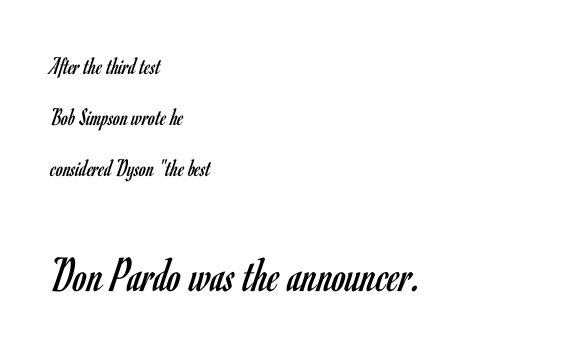
Q: Is the text bold? A: No.
Q: Is the text italic (slanted)? A: Yes.
Q: Is the typeface a serif or a sans-serif typeface? A: Sans-serif.
Q: Is the text underlined? A: No.
Q: How is the paragraph aligned? A: Left-aligned.
Q: Is the spacing between letters normal or unusually wide? A: Normal.
Q: Is the spacing between lines tight, normal or loose? A: Loose.
Q: Which block of text is set in a larger size, the first (top) or the second (bottom)? A: The second (bottom) one.
Q: Width (condensed, normal, or wide)? A: Condensed.
Q: Stroke contrast? A: Low.
Q: x-height? A: Small.
Q: Monospaced? A: No.
